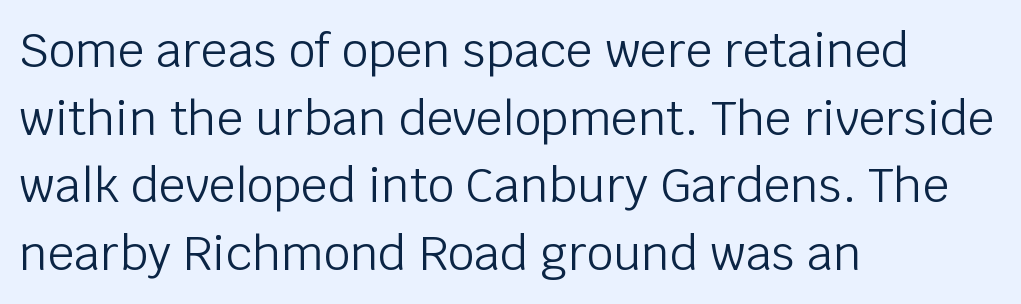
Q: Is the text bold? A: No.
Q: Is the text italic (slanted)? A: No, it is upright.
Q: Is the typeface a serif or a sans-serif typeface? A: Sans-serif.
Q: Is the text underlined? A: No.
Q: How is the paragraph aligned? A: Left-aligned.
Q: Is the spacing between letters normal or unusually wide? A: Normal.
Q: Is the spacing between lines tight, normal or loose? A: Normal.
Q: Width (condensed, normal, or wide)? A: Normal.
Q: Stroke contrast? A: Low.
Q: x-height? A: Large.
Q: Monospaced? A: No.
